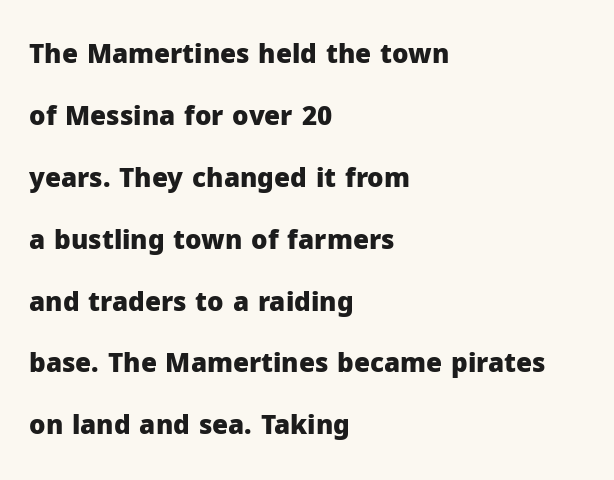
Q: Is the text bold? A: Yes.
Q: Is the text italic (slanted)? A: No, it is upright.
Q: Is the text underlined? A: No.
Q: How is the paragraph aligned? A: Left-aligned.
Q: Is the spacing between letters normal or unusually wide? A: Normal.
Q: Is the spacing between lines tight, normal or loose? A: Loose.
